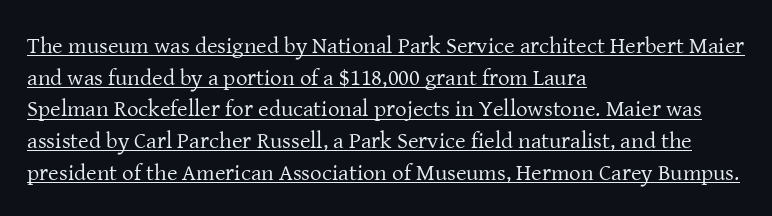
Q: Is the text bold? A: No.
Q: Is the text italic (slanted)? A: No, it is upright.
Q: Is the text underlined? A: Yes.
Q: How is the paragraph aligned? A: Left-aligned.
Q: Is the spacing between letters normal or unusually wide? A: Normal.
Q: Is the spacing between lines tight, normal or loose? A: Normal.
